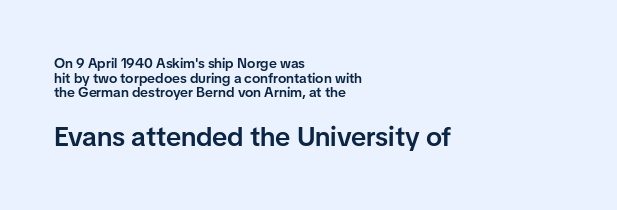
The image shows 27 px text type, upright; set left-aligned, tight line spacing (1.04x), normal letter spacing, not underlined; the second (bottom) block is 1.93x larger.
